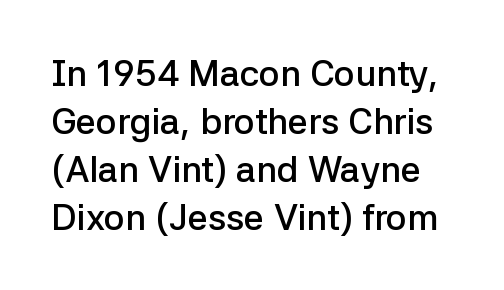
Q: Is the text bold? A: Semi-bold.
Q: Is the text italic (slanted)? A: No, it is upright.
Q: Is the typeface a serif or a sans-serif typeface? A: Sans-serif.
Q: Is the text underlined? A: No.
Q: Is the spacing between letters normal or unusually wide? A: Normal.
Q: Is the spacing between lines tight, normal or loose? A: Normal.
Q: Width (condensed, normal, or wide)? A: Normal.
Q: Stroke contrast? A: Low.
Q: x-height? A: Medium.
Q: Monospaced? A: No.
